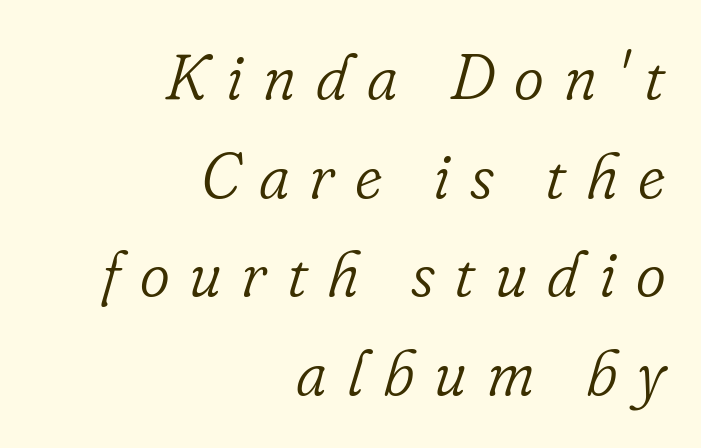
{"serif": "yes", "italic": "yes", "lean": "right", "slant_degrees": 16, "bold": "no", "weight": "light", "width": "normal", "stroke_contrast": "low", "x_height": "small", "monospaced": "no", "underline": "no", "align": "right", "line_spacing": "normal", "line_spacing_ratio": 1.54, "letter_spacing": "wide", "letter_spacing_em": 0.31, "glyph_px": 64}
